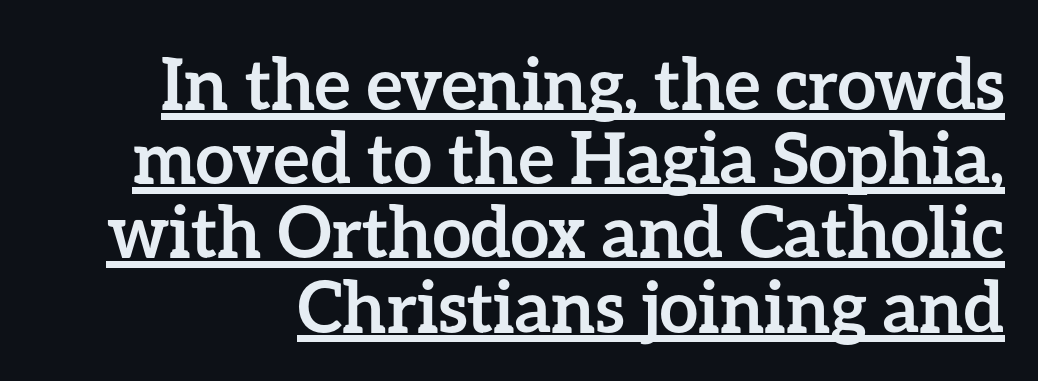
Like a heading marked for emphasis, these lines bear an underscore. Note the varied advance widths — an 'i' is clearly narrower than an 'm'. Stroke thickness is high; the sample reads as a true bold. Vertical spacing — tight.
